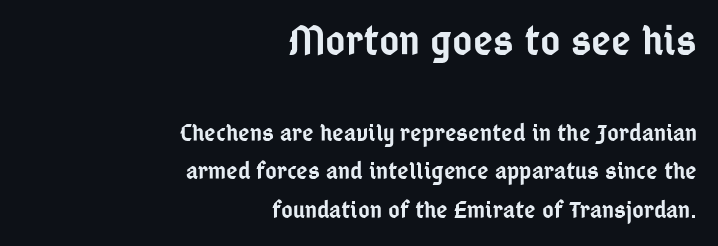
Which of the two is more prominent by size? The first, at the top. Here the glyphs are tracked normally, forming tight word shapes. Rows of type keep a routine distance in the vertical direction. The setting favours the right margin, as signatures and pull-quotes sometimes do.
